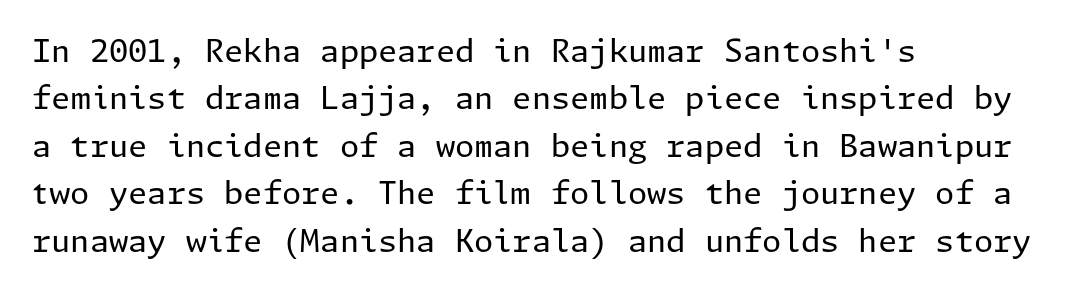
These lines were composed using upright roman letters. Glyph-to-glyph distance matches everyday printed text. The rendering anchors every line to the left-hand side. Weight: regular or lighter. Stroke terminals: plain, sans-serif.
